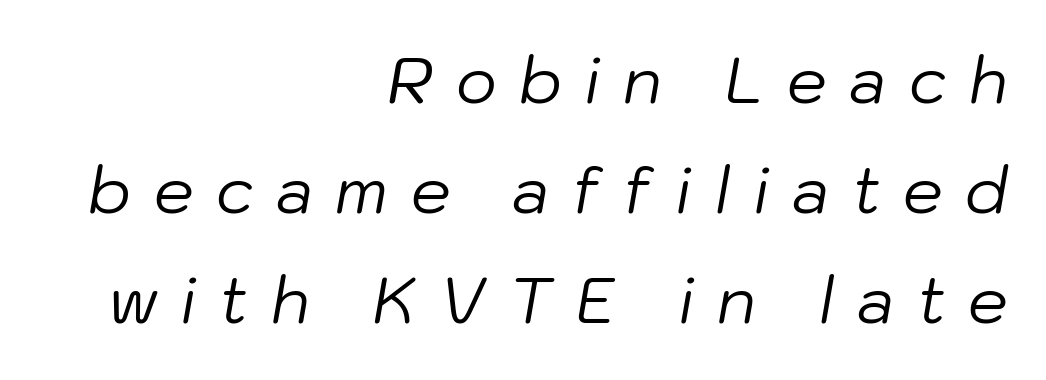
The image shows 63 px regular-weight type, italic (leaning right); set right-aligned, line spacing 1.75x, unusually wide letter spacing (+0.36 em), not underlined; low stroke contrast and a medium x-height.
